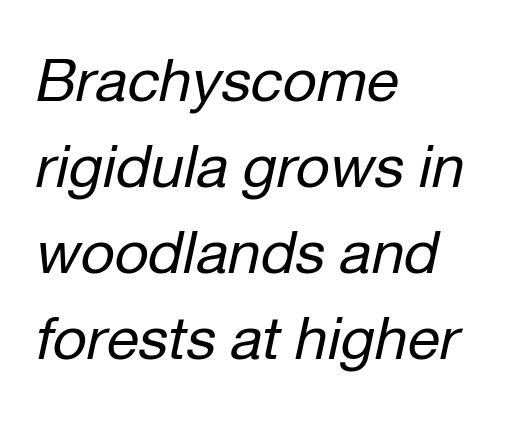
The image shows 59 px regular-weight type, italic (leaning right); set left-aligned, normal line spacing (1.46x), normal letter spacing, not underlined; low stroke contrast and a medium x-height.
